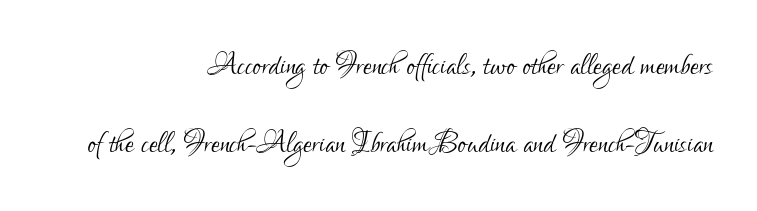
The string is rendered with underlining switched off. Spacing verdict: proportional, widths tailored to each character. Vertical spacing — loose. Observe the ordinary spacing: letters are neighbours, not strangers.
